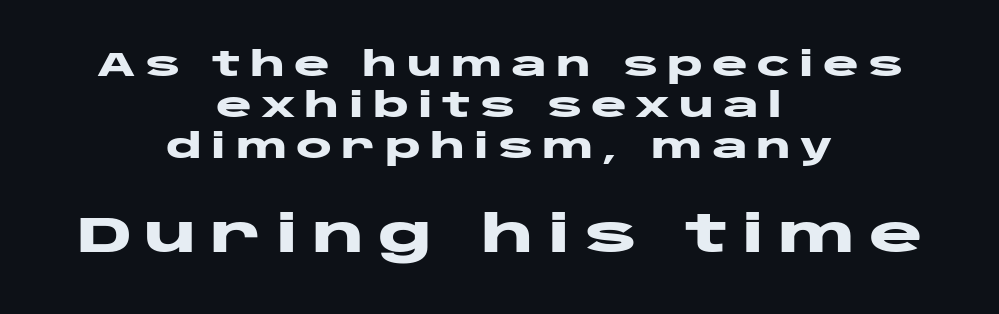
{"serif": "no", "italic": "no", "bold": "yes", "weight": "heavy", "width": "wide", "stroke_contrast": "low", "x_height": "large", "monospaced": "no", "underline": "no", "align": "center", "line_spacing_ratio": 1.2, "letter_spacing": "wide", "letter_spacing_em": 0.26, "larger_block": "second", "size_ratio": 1.5, "glyph_px": 51}
